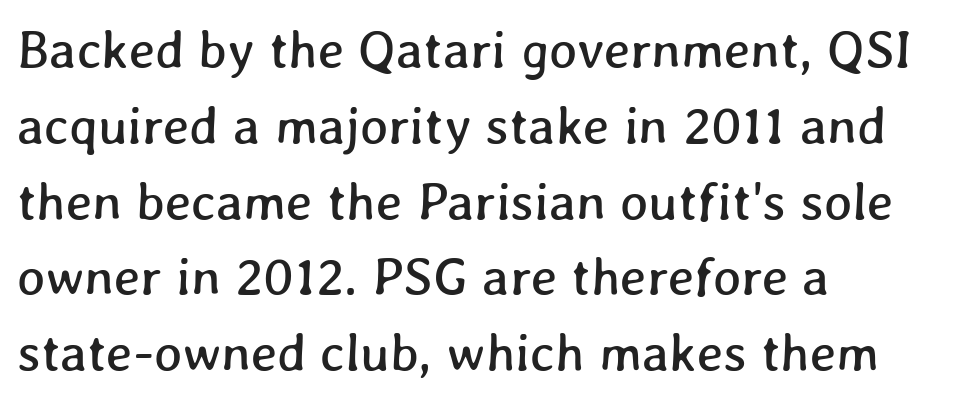
A clean baseline with only descenders dipping below it. Each line starts at the same left margin while the right side varies. Nobody touched the tracking dial on this one. Varying glyph widths throughout — classic text-font behaviour. The passage shown stacks its lines at a standard gap.
